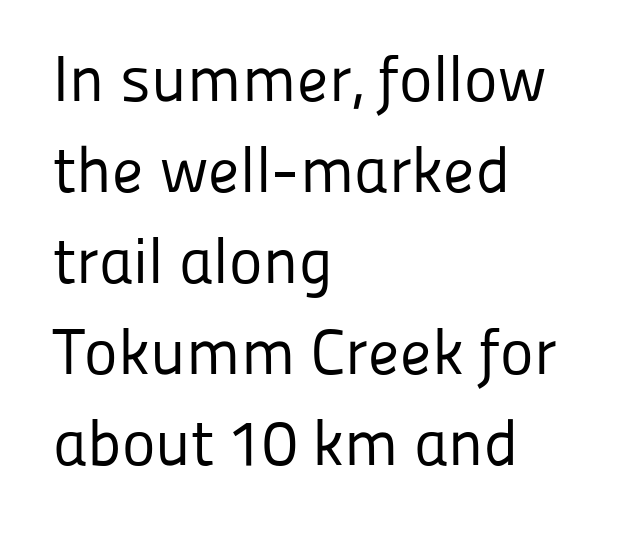
The rendering keeps characters at their native spacing. Whoever set this chose a conventional vertical rhythm. A typesetter would call this proportional, since set widths differ per character. The letterforms sit at book weight or below. The characters display no serif detailing; their extremities are plain. Italic: no, the glyphs are upright roman.
